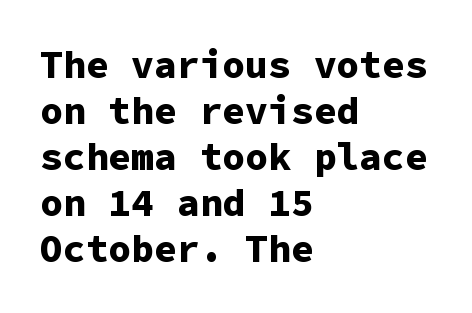
Q: Is the text bold? A: Yes.
Q: Is the text italic (slanted)? A: No, it is upright.
Q: Is the typeface a serif or a sans-serif typeface? A: Sans-serif.
Q: Is the text underlined? A: No.
Q: How is the paragraph aligned? A: Left-aligned.
Q: Is the spacing between letters normal or unusually wide? A: Normal.
Q: Width (condensed, normal, or wide)? A: Normal.
Q: Stroke contrast? A: Low.
Q: x-height? A: Medium.
Q: Monospaced? A: Yes.
